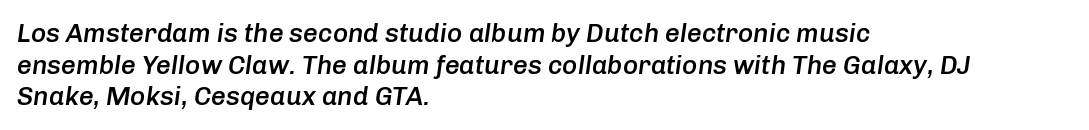
{"italic": "yes", "lean": "right", "slant_degrees": 8, "bold": "semi", "underline": "no", "align": "left", "line_spacing_ratio": 1.22, "letter_spacing": "normal", "letter_spacing_em": 0.0, "glyph_px": 26}
